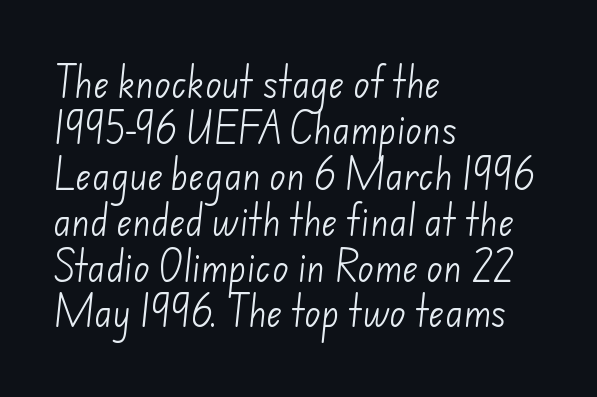
Rows of type keep a routine distance in the vertical direction. A typesetter would call this proportional, since set widths differ per character. The words here are not underlined. Summary of weight: not heavy and not bold. Spacing between characters is what you'd get straight out of the box. The paragraph has a hard left edge and a soft right edge.
